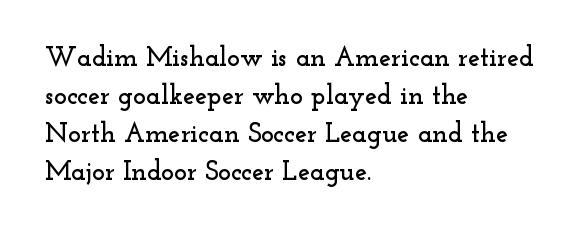
Q: Is the text italic (slanted)? A: No, it is upright.
Q: Is the text underlined? A: No.
Q: How is the paragraph aligned? A: Left-aligned.
Q: Is the spacing between letters normal or unusually wide? A: Normal.
Q: Is the spacing between lines tight, normal or loose? A: Normal.
